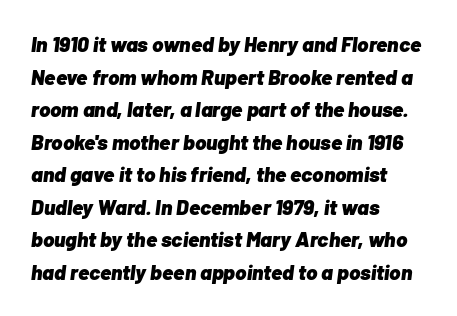
The image shows 21 px bold type, italic (leaning right); set left-aligned, normal line spacing (1.55x), normal letter spacing, not underlined.
